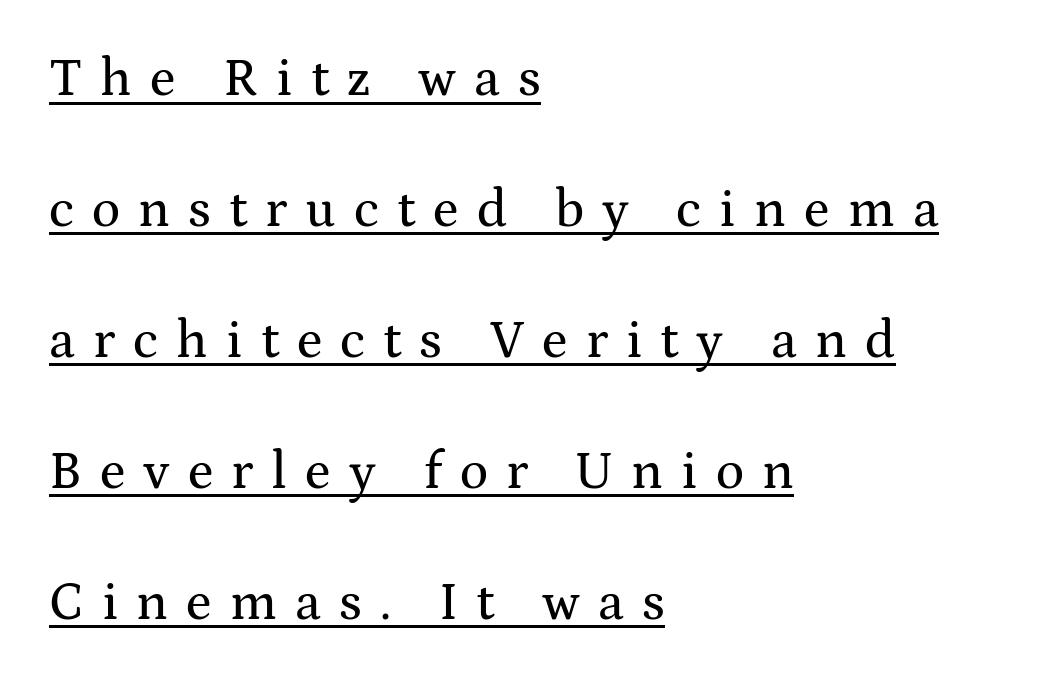
{"serif": "yes", "italic": "no", "width": "wide", "stroke_contrast": "medium", "x_height": "medium", "monospaced": "no", "underline": "yes", "align": "left", "line_spacing": "loose", "line_spacing_ratio": 2.47, "letter_spacing": "wide", "letter_spacing_em": 0.34, "glyph_px": 53}
